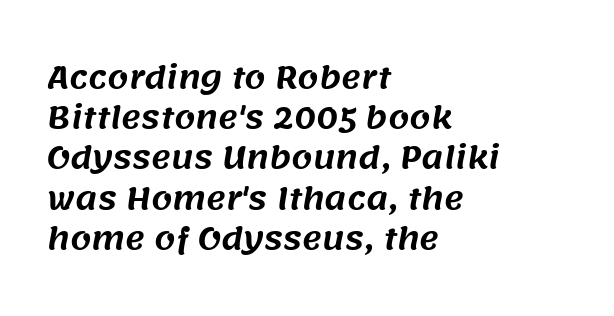
Q: Is the typeface a serif or a sans-serif typeface? A: Sans-serif.
Q: Is the text underlined? A: No.
Q: How is the paragraph aligned? A: Left-aligned.
Q: Is the spacing between letters normal or unusually wide? A: Normal.
Q: Is the spacing between lines tight, normal or loose? A: Normal.
Q: Width (condensed, normal, or wide)? A: Normal.
Q: Stroke contrast? A: Medium.
Q: x-height? A: Large.
Q: Monospaced? A: No.
